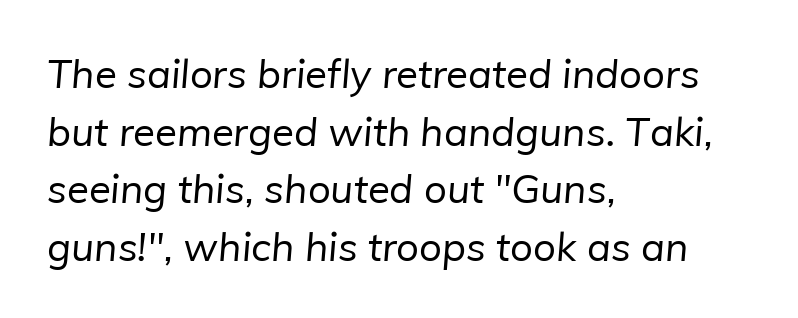
{"serif": "no", "bold": "no", "weight": "regular", "width": "normal", "stroke_contrast": "low", "x_height": "medium", "monospaced": "no", "underline": "no", "align": "left", "line_spacing": "normal", "line_spacing_ratio": 1.44, "letter_spacing": "normal", "letter_spacing_em": 0.0, "glyph_px": 40}
